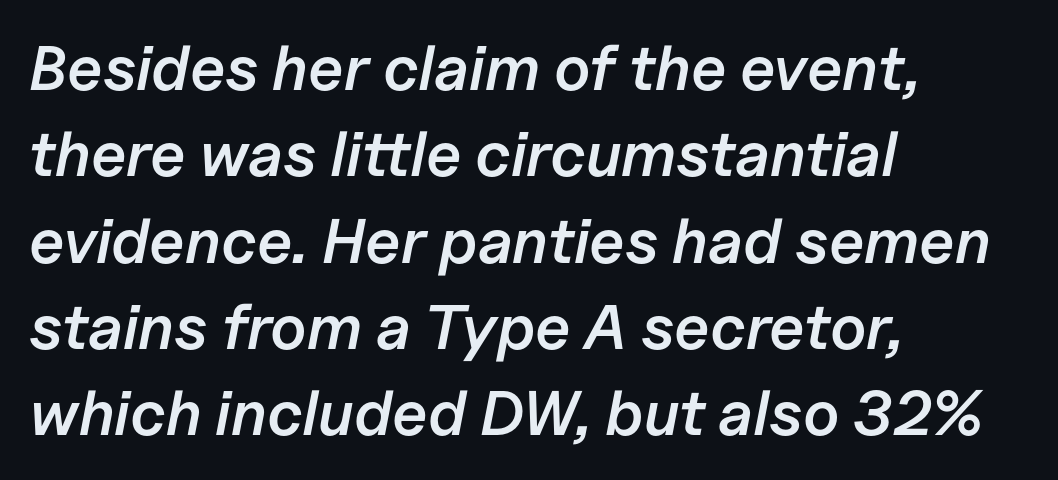
The face used here is rendered with its standard letterfit. If you drew a ruler down the left edge, every line would touch it. Type without underlining. The passage shown is typed in a proportional face where columns would drift. The rendering uses a moderate line-height, typical for paragraphs. On the weight axis this lands at semibold, roughly 600.
